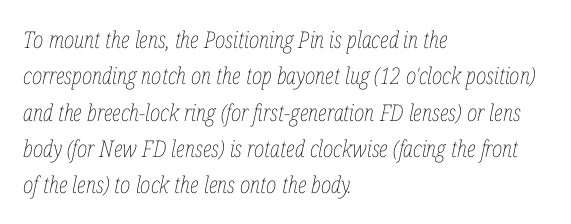
Only glyphs here, with clear space below each row. The cut favours lightness, reaching ordinary text weight at its darkest. Which margin do the lines hug? The left one — the right edge is uneven. The face used here is rendered with its standard letterfit.
